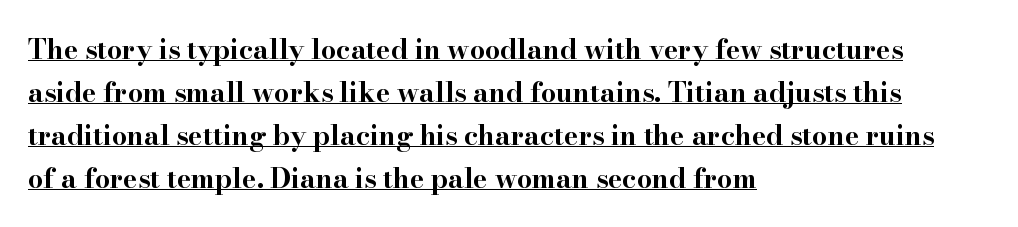
{"italic": "no", "bold": "yes", "underline": "yes", "align": "left", "line_spacing": "normal", "line_spacing_ratio": 1.59, "letter_spacing": "normal", "letter_spacing_em": 0.0, "glyph_px": 27}
